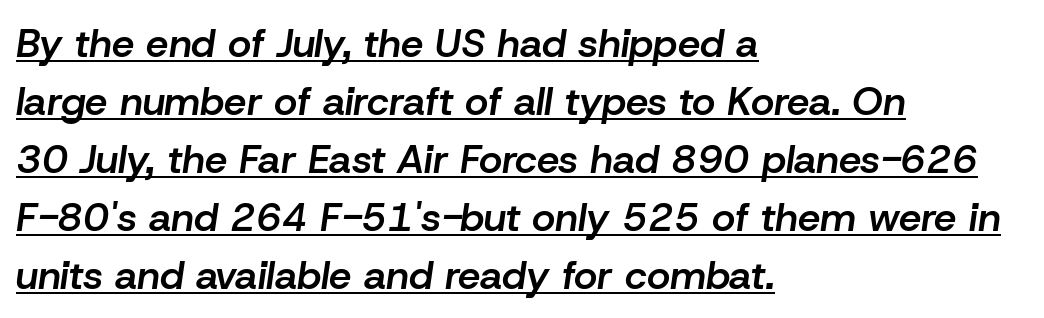
The block of text has a typical density, with ordinary space between rows. A student would call this left alignment; a typographer would say flush left, rag right. Does the weight exceed regular? Yes, but only to semibold. Nobody touched the tracking dial on this one.
